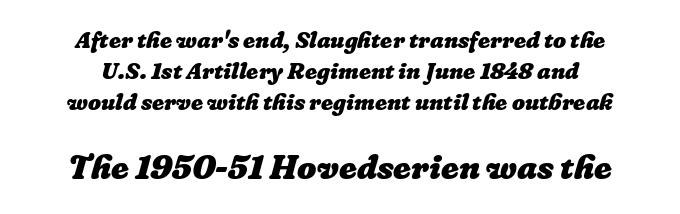
The image shows 34 px heavy type; set centered, normal line spacing (1.35x), normal letter spacing, not underlined; the second (bottom) block is 1.48x larger; low stroke contrast and a medium x-height.
